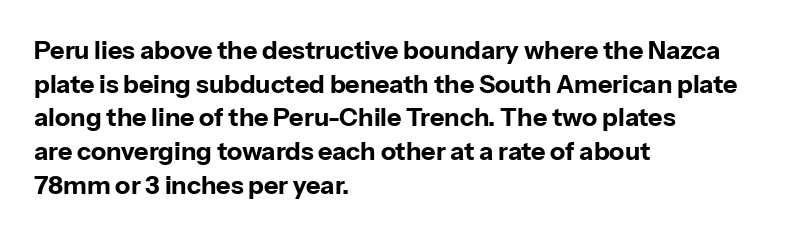
Students, note that the glyphs here touch the page at normal intervals. Chunky letters — that's bold for sure. Descenders are the only things crossing below the line. Notice how the passage keeps a crisp vertical edge on the left only.
